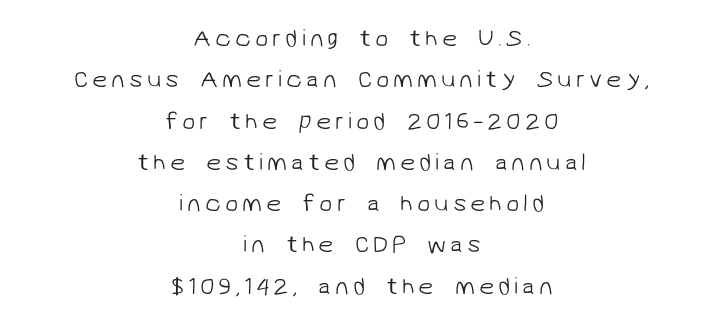
The image shows 24 px text type; set centered, line spacing 1.72x, not underlined.
